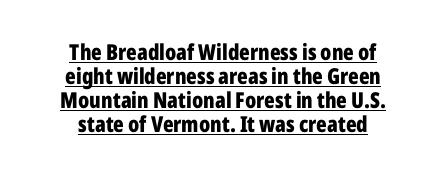
Q: Is the text bold? A: Yes.
Q: Is the text italic (slanted)? A: No, it is upright.
Q: Is the text underlined? A: Yes.
Q: How is the paragraph aligned? A: Centered.
Q: Is the spacing between letters normal or unusually wide? A: Normal.
Q: Is the spacing between lines tight, normal or loose? A: Tight.
